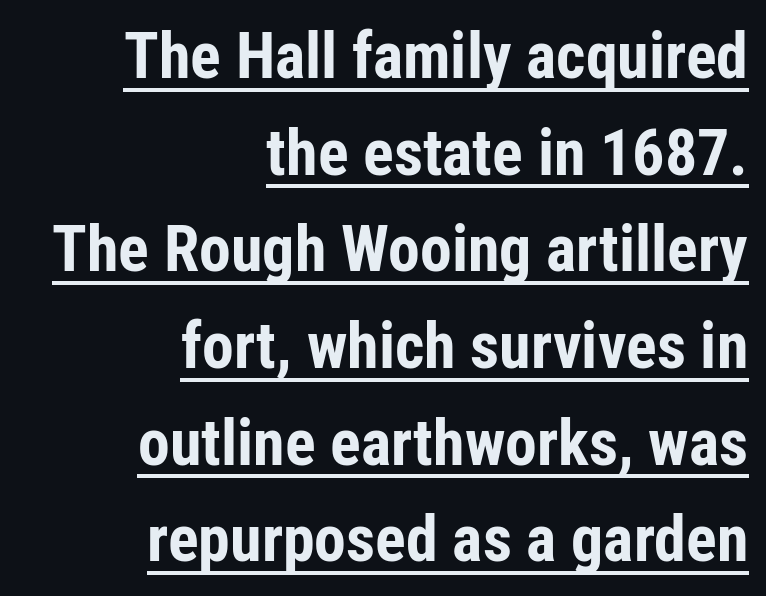
Q: Is the text bold? A: Yes.
Q: Is the text italic (slanted)? A: No, it is upright.
Q: Is the typeface a serif or a sans-serif typeface? A: Sans-serif.
Q: Is the text underlined? A: Yes.
Q: How is the paragraph aligned? A: Right-aligned.
Q: Is the spacing between letters normal or unusually wide? A: Normal.
Q: Is the spacing between lines tight, normal or loose? A: Normal.
Q: Width (condensed, normal, or wide)? A: Condensed.
Q: Stroke contrast? A: Low.
Q: x-height? A: Medium.
Q: Monospaced? A: No.
